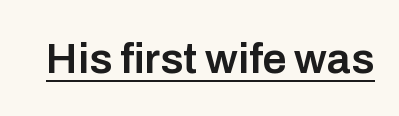
Compared with typical body copy, the letter spacing here is the same. A baseline rule has been typeset under these characters. Typesetter's note: demi weight, one step under bold. Each letter keeps its own natural width here, so spacing adapts to shape.
